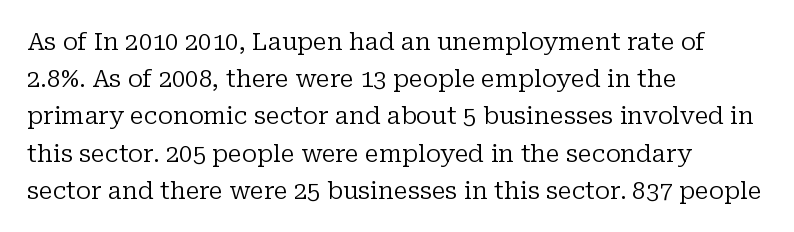
{"italic": "no", "bold": "no", "underline": "no", "align": "left", "line_spacing": "normal", "line_spacing_ratio": 1.55, "letter_spacing": "normal", "letter_spacing_em": 0.0, "glyph_px": 24}
